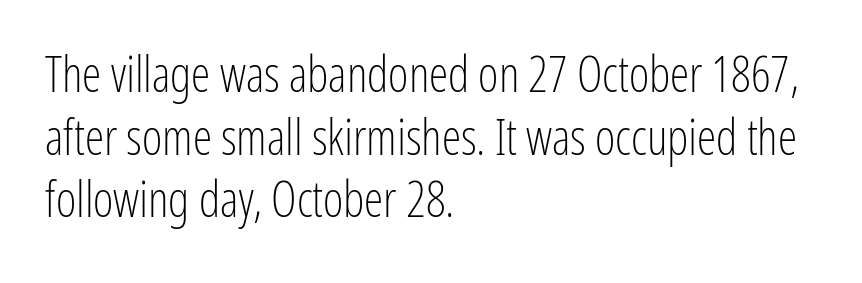
Nobody touched the tracking dial on this one. This sample uses an upright cut, with every glyph sitting square on the baseline. The baseline area is clear. No letter is thick-stroked: the sample isn't bold.
